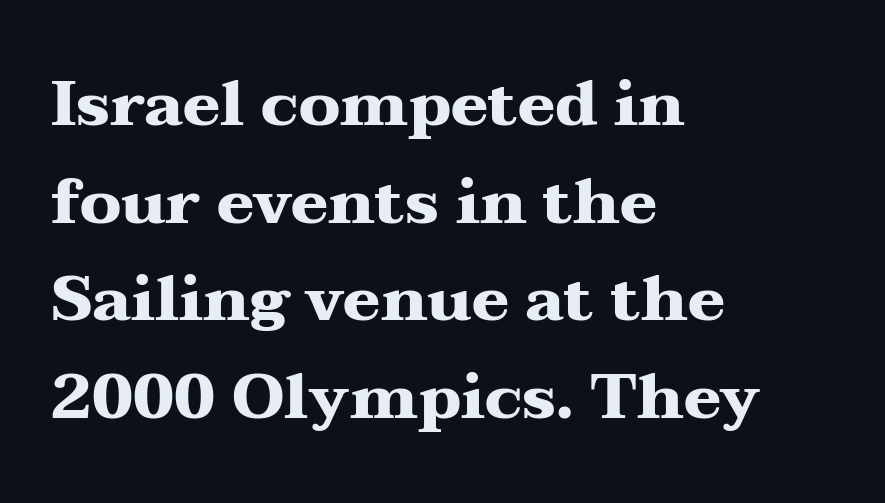
Q: Is the text bold? A: Yes.
Q: Is the text italic (slanted)? A: No, it is upright.
Q: Is the typeface a serif or a sans-serif typeface? A: Serif.
Q: Is the text underlined? A: No.
Q: How is the paragraph aligned? A: Left-aligned.
Q: Is the spacing between letters normal or unusually wide? A: Normal.
Q: Is the spacing between lines tight, normal or loose? A: Normal.
Q: Width (condensed, normal, or wide)? A: Wide.
Q: Stroke contrast? A: Medium.
Q: x-height? A: Medium.
Q: Monospaced? A: No.
